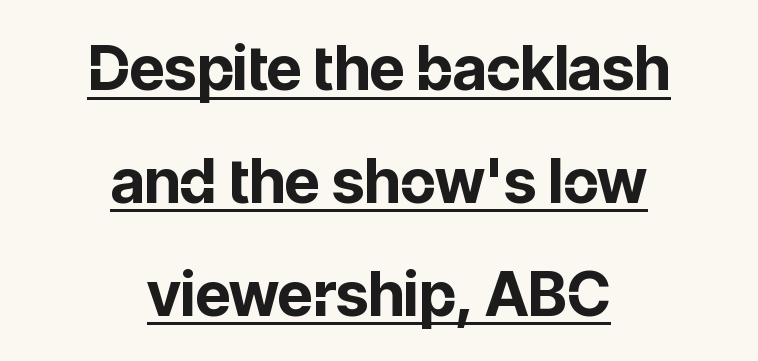
{"serif": "no", "italic": "no", "bold": "yes", "weight": "bold", "width": "normal", "stroke_contrast": "low", "x_height": "medium", "monospaced": "no", "underline": "yes", "align": "center", "line_spacing_ratio": 1.85, "letter_spacing": "normal", "letter_spacing_em": 0.0, "glyph_px": 61}
